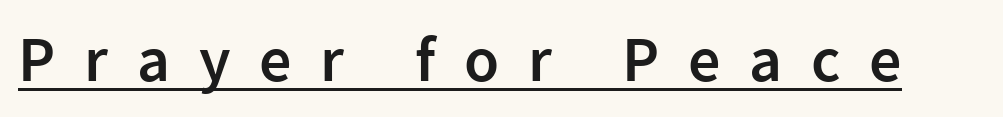
{"serif": "no", "italic": "no", "bold": "semi", "weight": "semibold", "width": "normal", "stroke_contrast": "low", "x_height": "medium", "monospaced": "no", "underline": "yes", "letter_spacing": "wide", "letter_spacing_em": 0.45, "glyph_px": 64}
